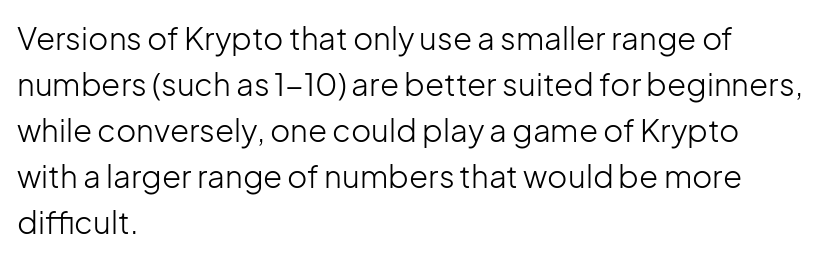
The image shows 31 px light sans-serif type, upright; set left-aligned, normal line spacing (1.48x), normal letter spacing, not underlined; low stroke contrast and a medium x-height.
